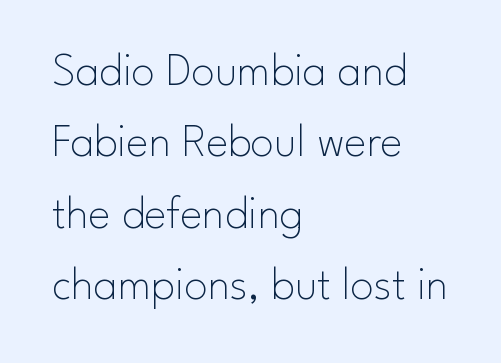
Q: Is the text bold? A: No.
Q: Is the text italic (slanted)? A: No, it is upright.
Q: Is the typeface a serif or a sans-serif typeface? A: Sans-serif.
Q: Is the text underlined? A: No.
Q: How is the paragraph aligned? A: Left-aligned.
Q: Is the spacing between letters normal or unusually wide? A: Normal.
Q: Is the spacing between lines tight, normal or loose? A: Normal.
Q: Width (condensed, normal, or wide)? A: Normal.
Q: Stroke contrast? A: Low.
Q: x-height? A: Small.
Q: Monospaced? A: No.
